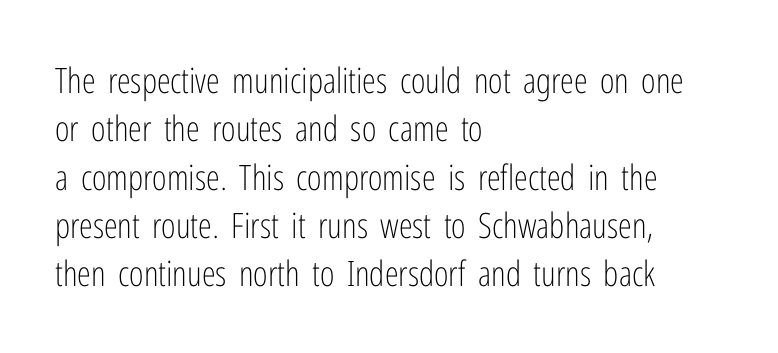
The image shows 35 px light, condensed sans-serif type, upright; set left-aligned, normal line spacing (1.38x), normal letter spacing, not underlined; low stroke contrast and a medium x-height.
